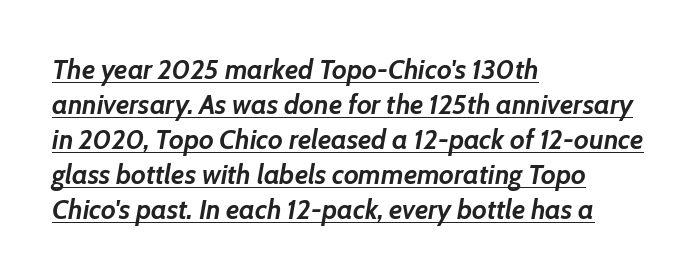
Look at the stroke-to-counter ratio: heavy, a bold. Rows of type keep a routine distance in the vertical direction. Nothing unusual about the tracking: characters are spaced as the font intends. The passage shown leans; its letterforms are oblique.
